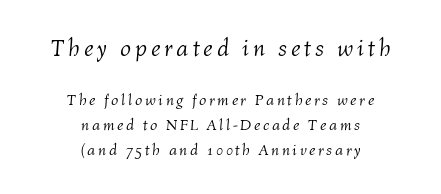
Q: Is the text bold? A: No.
Q: Is the text italic (slanted)? A: Yes, it leans right by about 4 degrees.
Q: Is the text underlined? A: No.
Q: How is the paragraph aligned? A: Centered.
Q: Is the spacing between lines tight, normal or loose? A: Normal.
Q: Which block of text is set in a larger size, the first (top) or the second (bottom)? A: The first (top) one.
